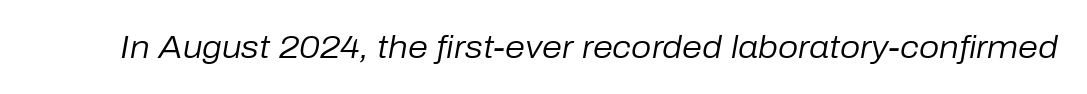
The image shows 32 px regular-weight type, italic (leaning right); set normal letter spacing, not underlined; low stroke contrast and a medium x-height.
